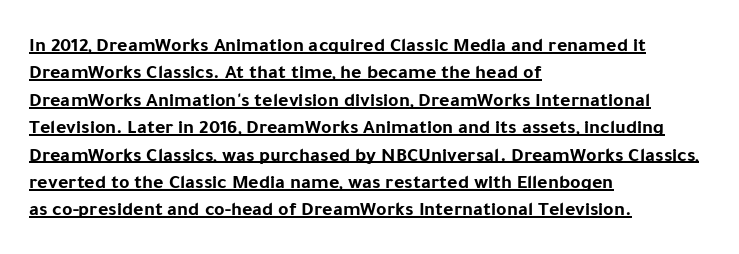
The image shows 20 px bold type, upright; set left-aligned, normal line spacing (1.37x), normal letter spacing, underlined.
